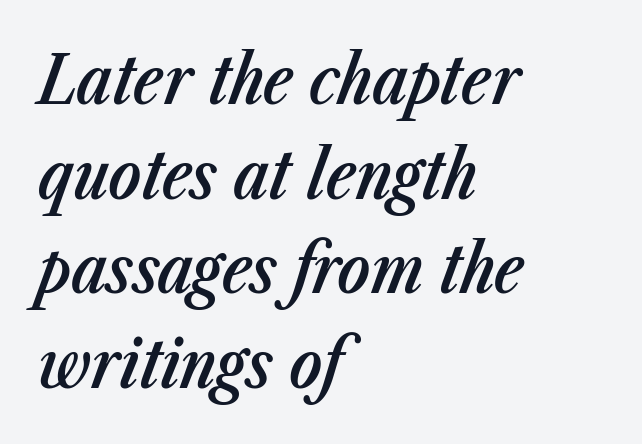
The image shows 68 px semibold, condensed type, italic (leaning right); set left-aligned, normal line spacing (1.39x), normal letter spacing, not underlined; low stroke contrast and a medium x-height.
